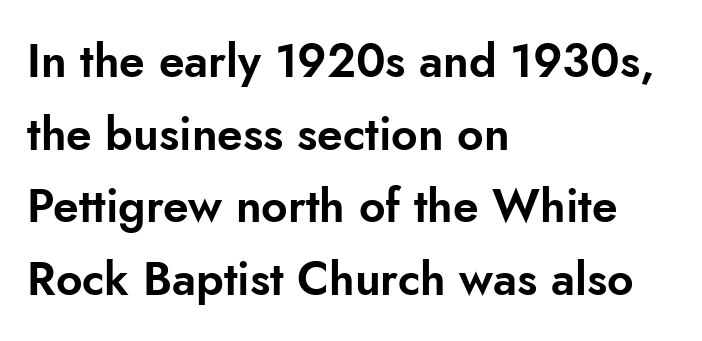
Q: Is the text italic (slanted)? A: No, it is upright.
Q: Is the typeface a serif or a sans-serif typeface? A: Sans-serif.
Q: Is the text underlined? A: No.
Q: How is the paragraph aligned? A: Left-aligned.
Q: Is the spacing between letters normal or unusually wide? A: Normal.
Q: Is the spacing between lines tight, normal or loose? A: Normal.
Q: Width (condensed, normal, or wide)? A: Normal.
Q: Stroke contrast? A: Low.
Q: x-height? A: Small.
Q: Monospaced? A: No.
